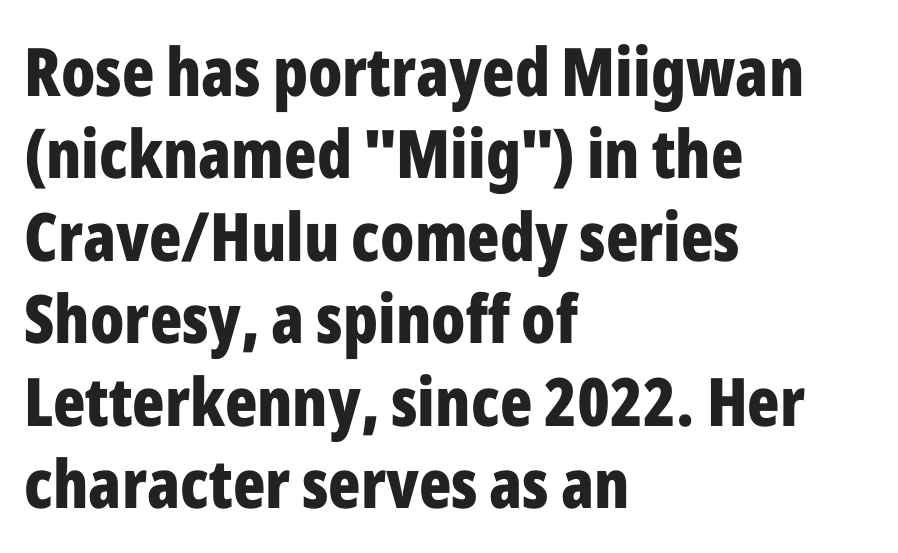
Q: Is the text bold? A: Yes.
Q: Is the text italic (slanted)? A: No, it is upright.
Q: Is the typeface a serif or a sans-serif typeface? A: Sans-serif.
Q: Is the text underlined? A: No.
Q: How is the paragraph aligned? A: Left-aligned.
Q: Is the spacing between letters normal or unusually wide? A: Normal.
Q: Width (condensed, normal, or wide)? A: Condensed.
Q: Stroke contrast? A: Low.
Q: x-height? A: Medium.
Q: Monospaced? A: No.
